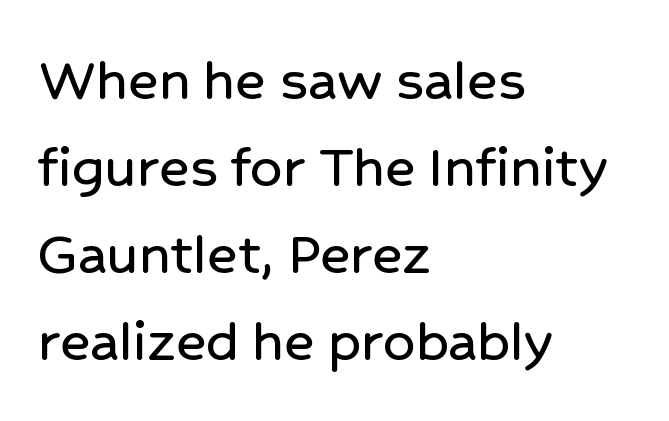
Q: Is the text italic (slanted)? A: No, it is upright.
Q: Is the typeface a serif or a sans-serif typeface? A: Sans-serif.
Q: Is the text underlined? A: No.
Q: How is the paragraph aligned? A: Left-aligned.
Q: Is the spacing between letters normal or unusually wide? A: Normal.
Q: Is the spacing between lines tight, normal or loose? A: Normal.
Q: Width (condensed, normal, or wide)? A: Normal.
Q: Stroke contrast? A: Low.
Q: x-height? A: Medium.
Q: Monospaced? A: No.
